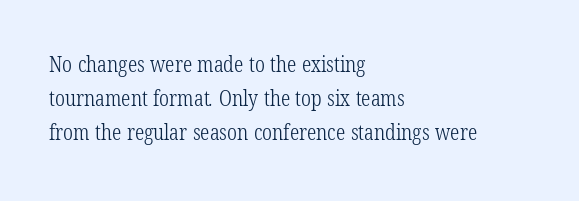
The image shows 21 px text type; set left-aligned, normal line spacing (1.62x), normal letter spacing, not underlined.
